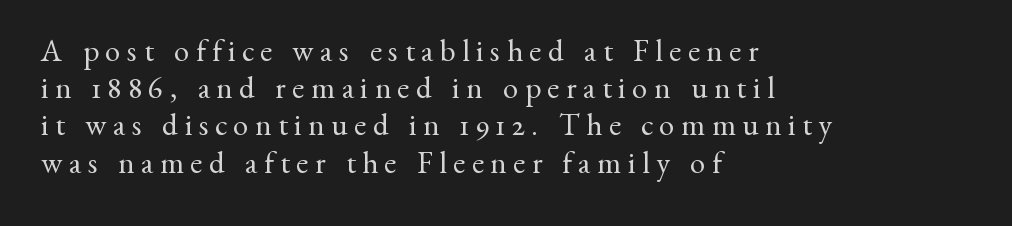
{"serif": "yes", "italic": "no", "bold": "no", "weight": "regular", "width": "normal", "stroke_contrast": "medium", "x_height": "small", "monospaced": "no", "underline": "no", "align": "left", "line_spacing_ratio": 1.2, "letter_spacing": "wide", "letter_spacing_em": 0.21, "glyph_px": 31}
